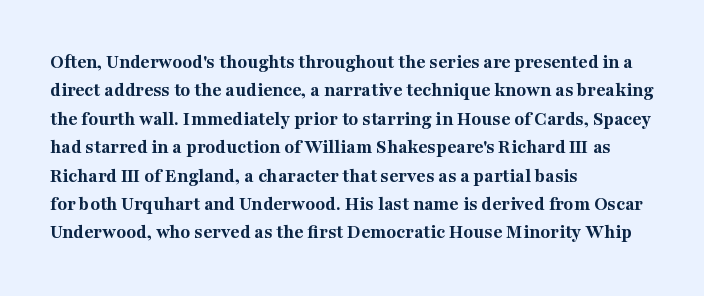
The image shows 20 px bold type, upright; set left-aligned, normal line spacing (1.42x), normal letter spacing, not underlined.
